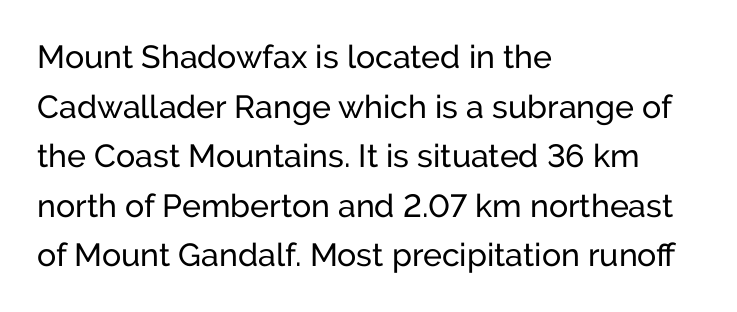
The image shows 32 px sans-serif type, upright; set left-aligned, normal line spacing (1.55x), normal letter spacing, not underlined; low stroke contrast and a medium x-height.
